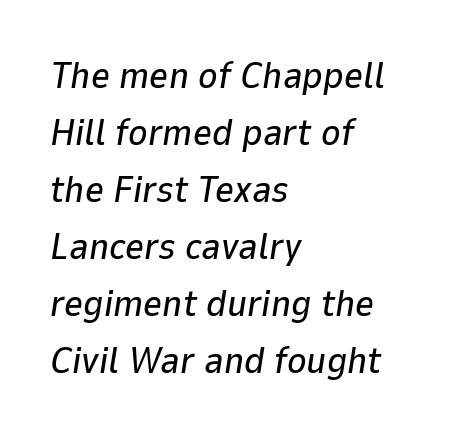
Q: Is the text italic (slanted)? A: Yes, it leans right by about 9 degrees.
Q: Is the text underlined? A: No.
Q: How is the paragraph aligned? A: Left-aligned.
Q: Is the spacing between letters normal or unusually wide? A: Normal.
Q: Is the spacing between lines tight, normal or loose? A: Normal.
Q: Width (condensed, normal, or wide)? A: Normal.
Q: Stroke contrast? A: Low.
Q: x-height? A: Medium.
Q: Monospaced? A: No.
